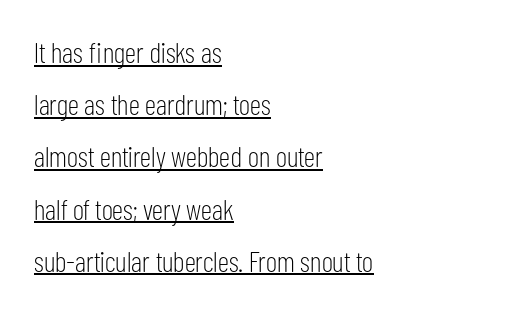
{"serif": "no", "italic": "no", "bold": "no", "weight": "light", "width": "condensed", "stroke_contrast": "low", "x_height": "medium", "monospaced": "no", "underline": "yes", "align": "left", "line_spacing_ratio": 1.8, "letter_spacing": "normal", "letter_spacing_em": 0.0, "glyph_px": 29}
